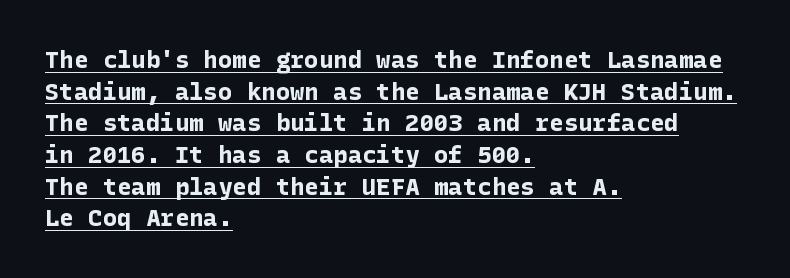
Nope, not italic — everything's standing straight. In terms of letterspacing, this is plain default setting. Like a heading marked for emphasis, these lines bear an underscore. Typesetter's note: full bold, strokes at maximum text heaviness. Vertical spacing — default. The paragraph shown leans on its left margin.
